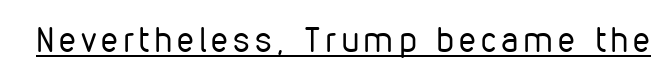
{"serif": "no", "italic": "no", "bold": "no", "weight": "regular", "width": "condensed", "stroke_contrast": "low", "x_height": "medium", "monospaced": "no", "underline": "yes", "glyph_px": 34}
